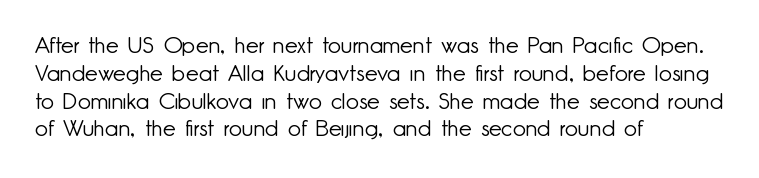
Q: Is the text bold? A: No.
Q: Is the text italic (slanted)? A: No, it is upright.
Q: Is the text underlined? A: No.
Q: How is the paragraph aligned? A: Left-aligned.
Q: Is the spacing between letters normal or unusually wide? A: Normal.
